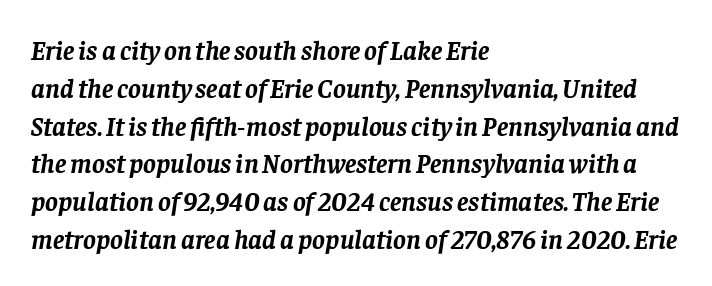
Q: Is the text bold? A: Yes.
Q: Is the text italic (slanted)? A: Yes, it leans right by about 8 degrees.
Q: Is the text underlined? A: No.
Q: How is the paragraph aligned? A: Left-aligned.
Q: Is the spacing between letters normal or unusually wide? A: Normal.
Q: Is the spacing between lines tight, normal or loose? A: Normal.
